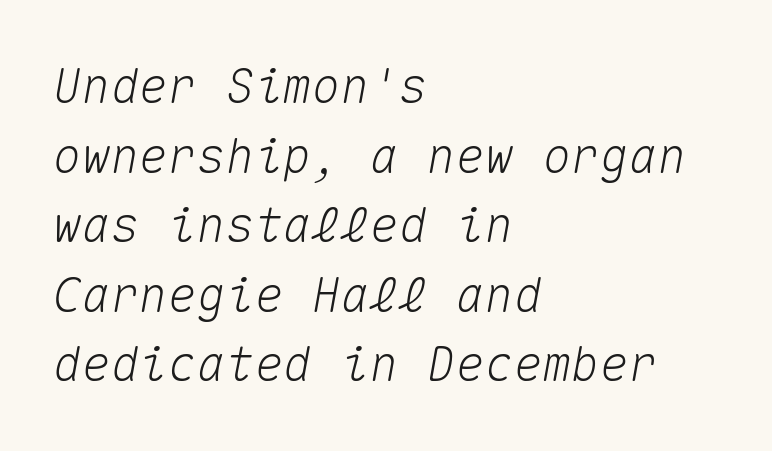
Style check: oblique. The horizontal fit of the characters is conventional and even. In terms of leading, this rendering sits right in the middle. Where is the straight margin? On the left.
